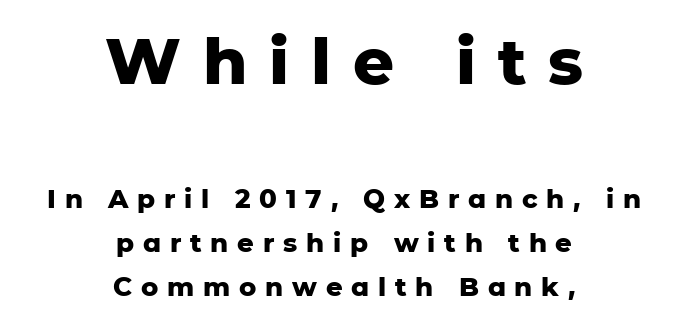
The image shows 64 px heavy sans-serif type, upright; set centered, normal line spacing (1.7x), unusually wide letter spacing (+0.34 em), not underlined; the first (top) block is 2.46x larger; low stroke contrast and a medium x-height.
